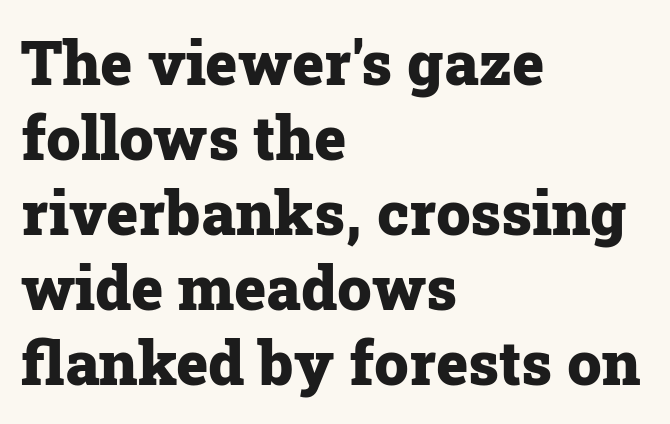
{"serif": "yes", "italic": "no", "bold": "yes", "weight": "heavy", "width": "normal", "stroke_contrast": "low", "x_height": "medium", "monospaced": "no", "underline": "no", "align": "left", "line_spacing_ratio": 1.23, "letter_spacing": "normal", "letter_spacing_em": 0.0, "glyph_px": 61}
